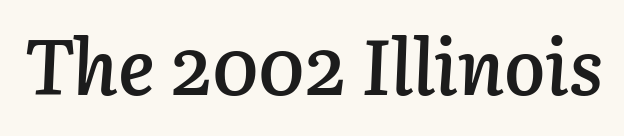
Compared with typical body copy, the letter spacing here is the same. Firm but not heavy-handed strokes: this text is semibold. This rendering features lettering with no underline. Here the designer chose a conventional face with non-uniform glyph widths. This is oblique type, the kind used for emphasis or titles.
